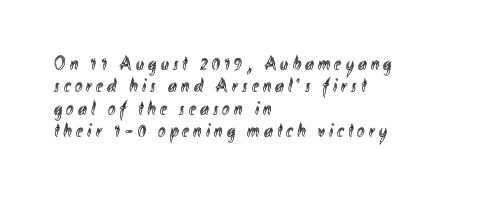
The image shows 20 px text type; set left-aligned, tight line spacing (1.12x), unusually wide letter spacing (+0.21 em), not underlined.
